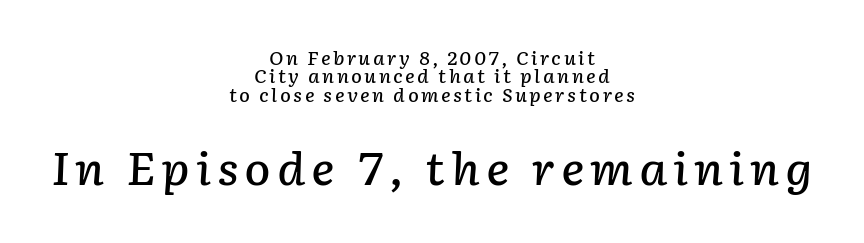
The image shows 44 px semibold type, italic (leaning right); set centered, tight line spacing (1.02x), not underlined; the second (bottom) block is 2.44x larger; low stroke contrast and a medium x-height.
